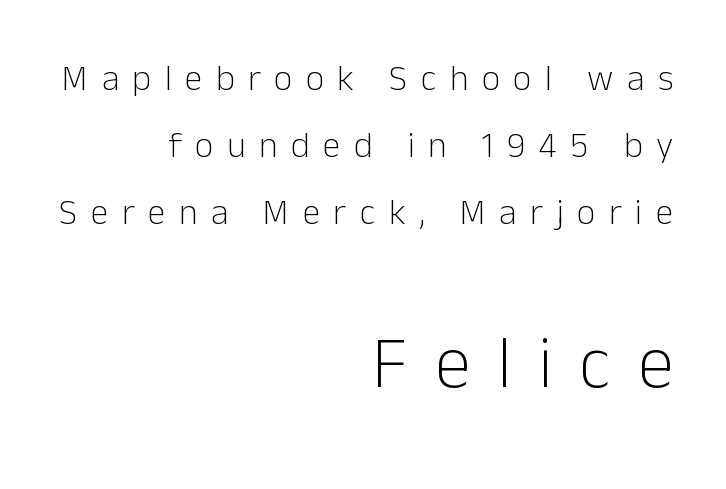
{"serif": "no", "italic": "no", "bold": "no", "weight": "light", "width": "normal", "stroke_contrast": "low", "x_height": "medium", "monospaced": "no", "underline": "no", "align": "right", "line_spacing_ratio": 1.86, "letter_spacing": "wide", "letter_spacing_em": 0.37, "larger_block": "second", "size_ratio": 2.03, "glyph_px": 73}
